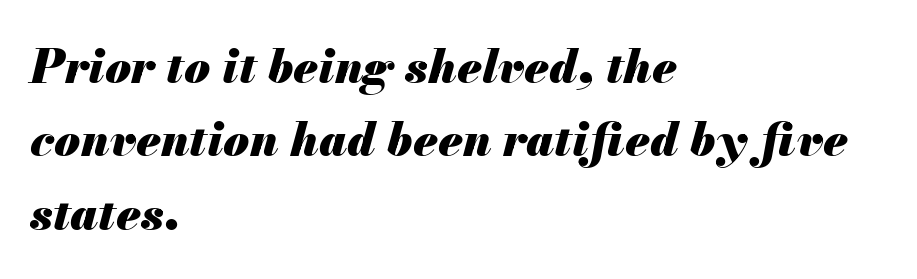
The image shows 47 px heavy type, italic (leaning right); set left-aligned, normal line spacing (1.56x), normal letter spacing, not underlined; medium stroke contrast and a small x-height.
